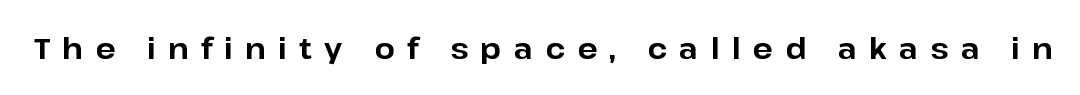
{"serif": "no", "italic": "no", "bold": "yes", "weight": "bold", "width": "normal", "stroke_contrast": "low", "x_height": "medium", "monospaced": "no", "underline": "no", "letter_spacing": "wide", "letter_spacing_em": 0.42, "glyph_px": 29}
